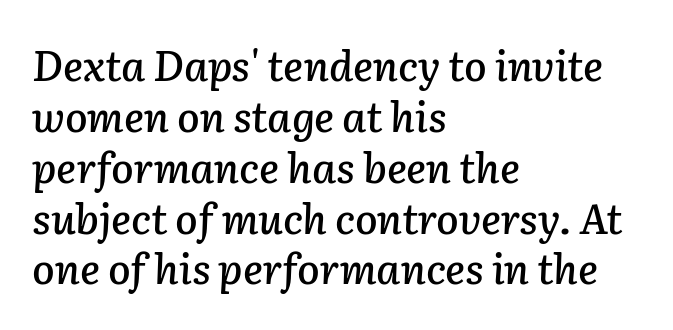
The face used here has a pronounced slope to its letters. Caption: multi-line text, flush left, ragged right. Descenders hang freely into open space. Characters follow at the spacing the type designer built in. This sample has the flowing, uneven cadence of proportional lettering.
